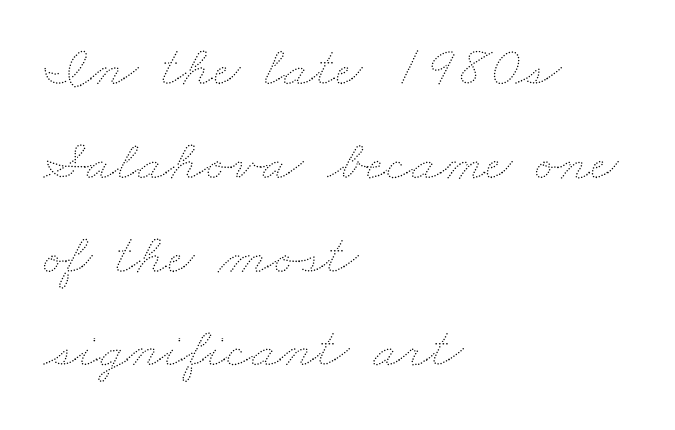
Q: Is the text bold? A: No.
Q: Is the text underlined? A: No.
Q: How is the paragraph aligned? A: Left-aligned.
Q: Is the spacing between letters normal or unusually wide? A: Normal.
Q: Is the spacing between lines tight, normal or loose? A: Normal.
Q: Width (condensed, normal, or wide)? A: Wide.
Q: Stroke contrast? A: Medium.
Q: x-height? A: Small.
Q: Monospaced? A: No.
